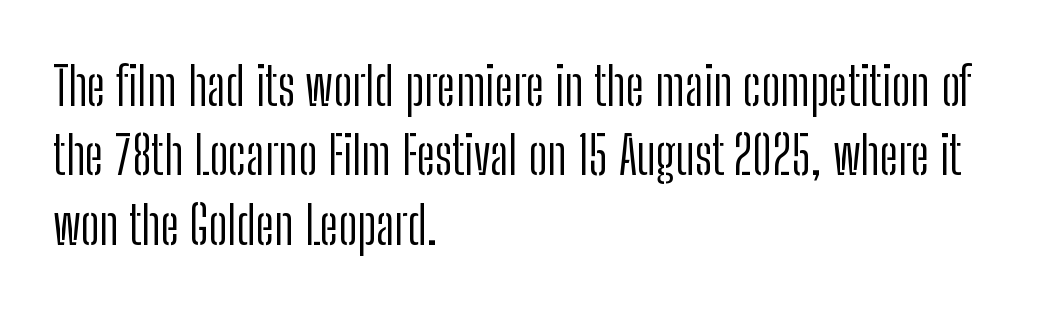
{"serif": "no", "italic": "no", "bold": "no", "weight": "light", "width": "condensed", "stroke_contrast": "low", "x_height": "medium", "monospaced": "no", "underline": "no", "align": "left", "line_spacing": "normal", "line_spacing_ratio": 1.31, "letter_spacing": "normal", "letter_spacing_em": 0.0, "glyph_px": 53}
